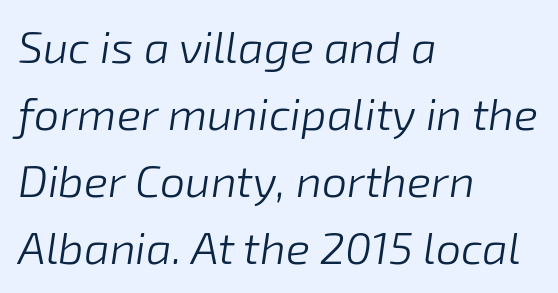
Q: Is the text bold? A: No.
Q: Is the text italic (slanted)? A: Yes, it leans right by about 8 degrees.
Q: Is the text underlined? A: No.
Q: How is the paragraph aligned? A: Left-aligned.
Q: Is the spacing between letters normal or unusually wide? A: Normal.
Q: Is the spacing between lines tight, normal or loose? A: Normal.
Q: Width (condensed, normal, or wide)? A: Normal.
Q: Stroke contrast? A: Low.
Q: x-height? A: Medium.
Q: Monospaced? A: No.
